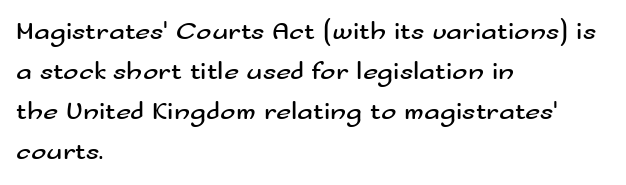
The image shows 26 px text type, upright; set left-aligned, normal line spacing (1.54x), normal letter spacing, not underlined.
